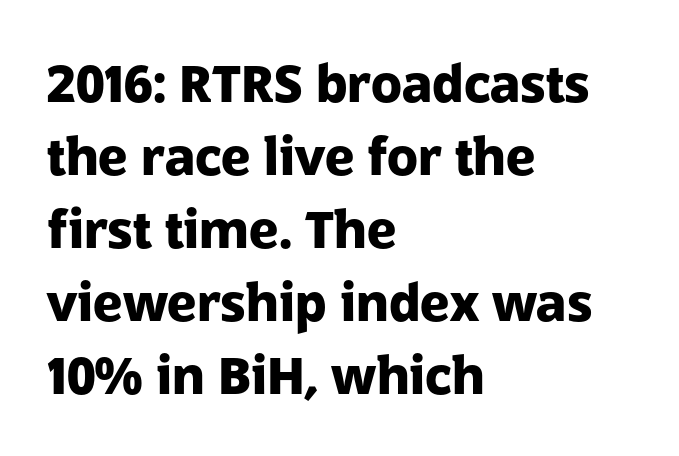
The image shows 51 px heavy sans-serif type, upright; set left-aligned, normal line spacing (1.43x), normal letter spacing, not underlined; low stroke contrast and a medium x-height.
